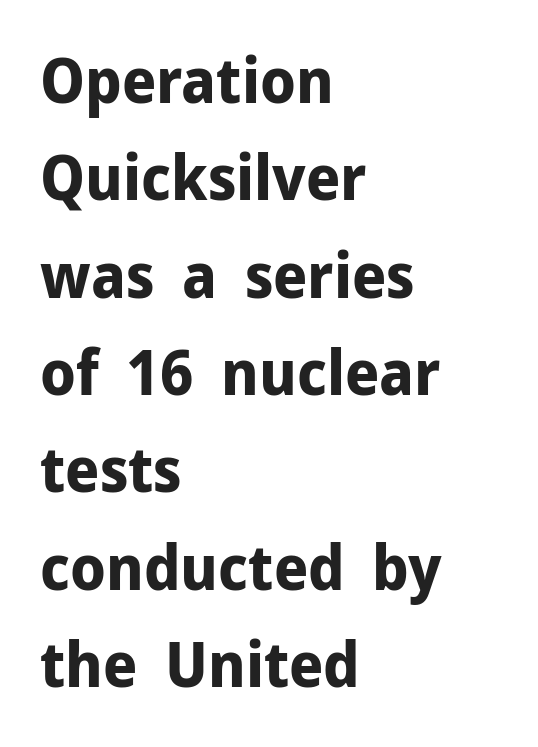
Q: Is the text bold? A: Yes.
Q: Is the text italic (slanted)? A: No, it is upright.
Q: Is the typeface a serif or a sans-serif typeface? A: Sans-serif.
Q: Is the text underlined? A: No.
Q: How is the paragraph aligned? A: Left-aligned.
Q: Is the spacing between letters normal or unusually wide? A: Normal.
Q: Is the spacing between lines tight, normal or loose? A: Normal.
Q: Width (condensed, normal, or wide)? A: Normal.
Q: Stroke contrast? A: Low.
Q: x-height? A: Medium.
Q: Monospaced? A: No.
